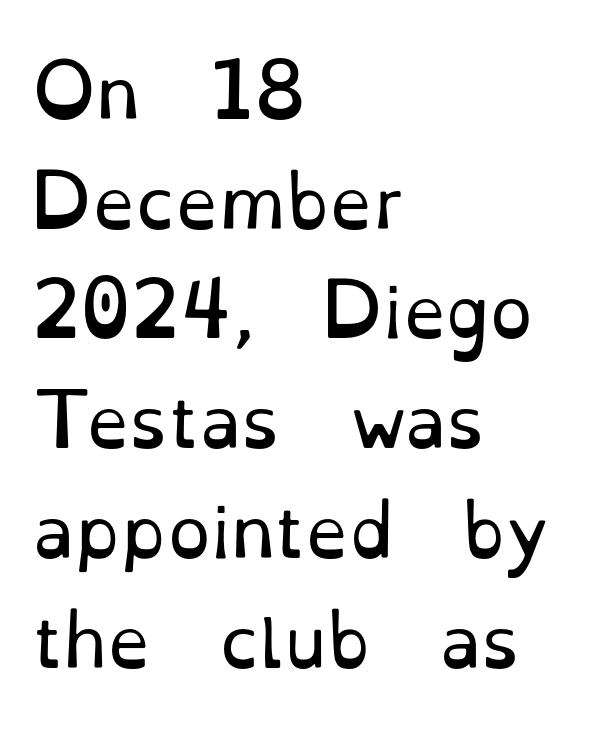
The string is rendered with underlining switched off. Is there any slant? The stems are plumb. The compositor pushed each line to the left boundary. Vertical spacing — default.
